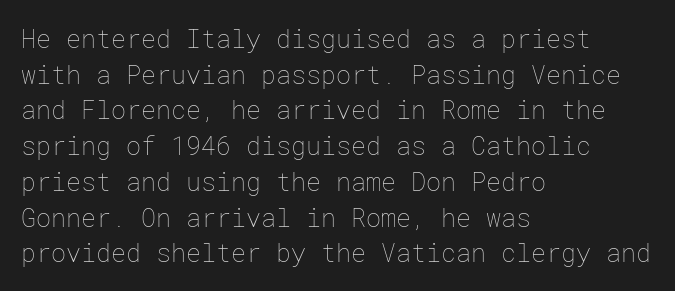
{"italic": "no", "bold": "no", "underline": "no", "align": "left", "line_spacing": "normal", "line_spacing_ratio": 1.43, "letter_spacing": "normal", "letter_spacing_em": 0.0, "glyph_px": 25}
